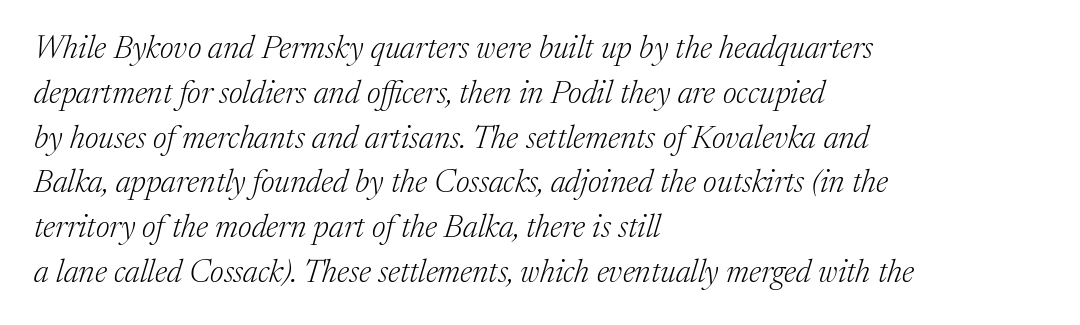
Type without underlining. Rows of type keep a routine distance in the vertical direction. Think of a printed novel: that variable character pitch is what you see here. This sample uses a serif face. Stroke thickness stays within the range of a standard reading face or lighter.
